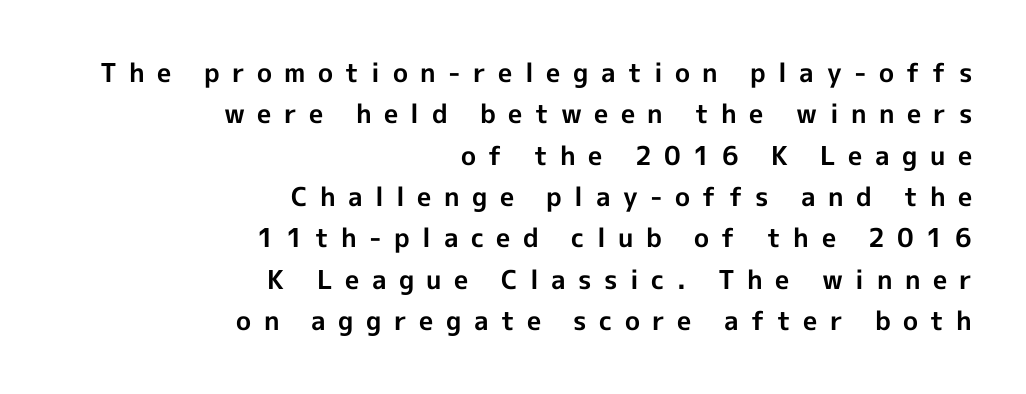
The image shows 26 px bold type, upright; set right-aligned, normal line spacing (1.59x), unusually wide letter spacing (+0.48 em), not underlined.
